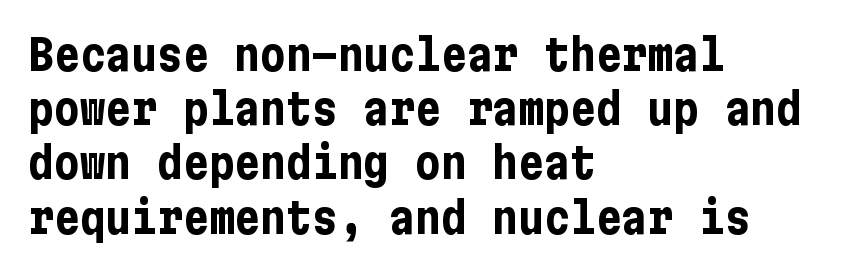
The image shows 43 px bold, condensed sans-serif type, upright; set left-aligned, normal line spacing (1.26x), normal letter spacing, not underlined; low stroke contrast and a medium x-height.
